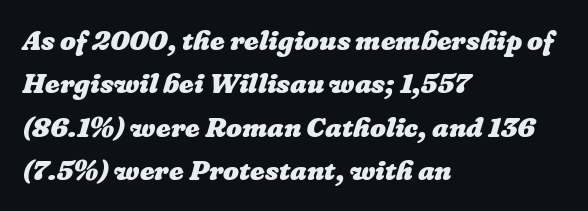
Q: Is the text bold? A: Yes.
Q: Is the text underlined? A: No.
Q: How is the paragraph aligned? A: Left-aligned.
Q: Is the spacing between letters normal or unusually wide? A: Normal.
Q: Is the spacing between lines tight, normal or loose? A: Normal.
Q: Width (condensed, normal, or wide)? A: Normal.
Q: Stroke contrast? A: Low.
Q: x-height? A: Medium.
Q: Monospaced? A: No.
